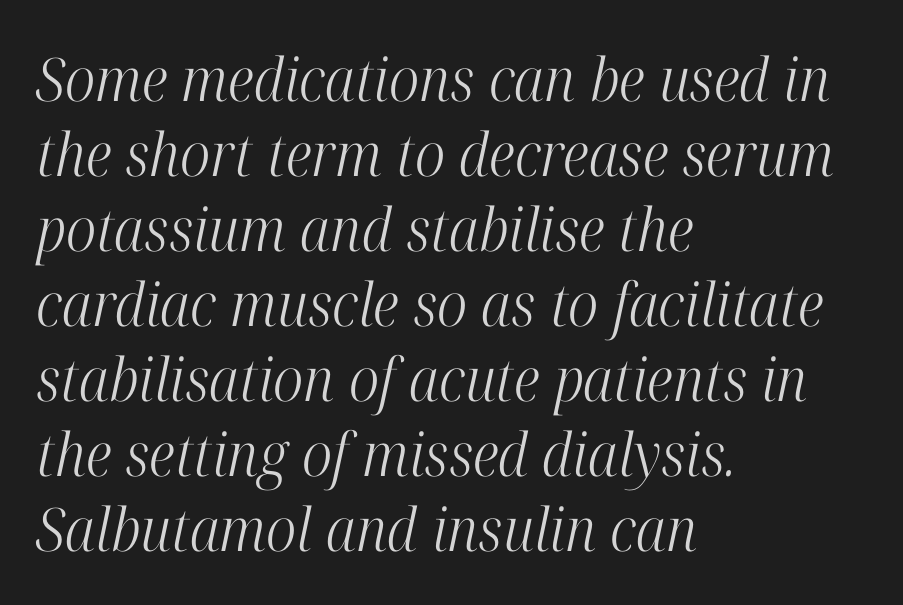
Note the varied advance widths — an 'i' is clearly narrower than an 'm'. Font category for this specimen: serif. Does extra space separate the letters? No, they use regular spacing. Is the block centered? No — it sits flush against the left margin.
